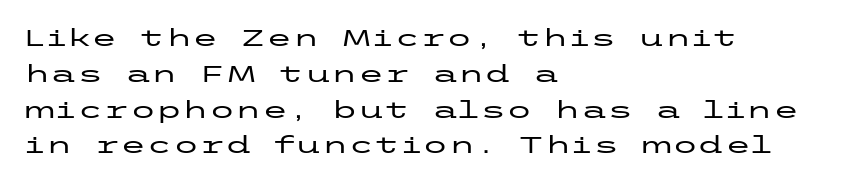
The image shows 24 px text type, upright; set left-aligned, normal line spacing (1.49x), normal letter spacing, not underlined.
